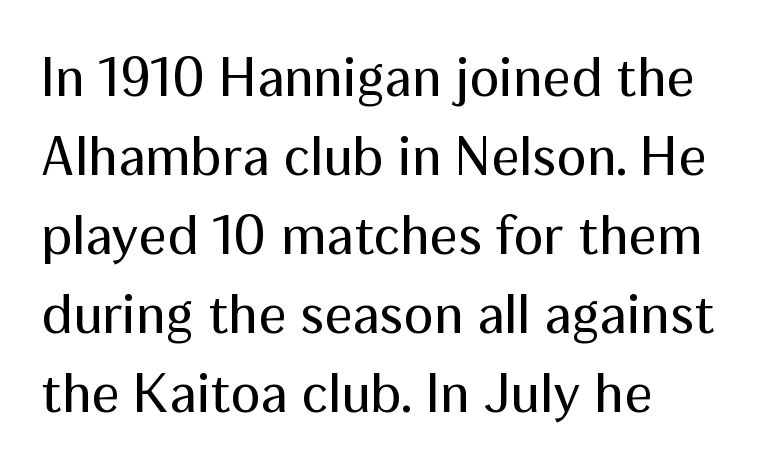
Unlike italic type, these characters show no tilt at all. The vertical gap from one line to the next is medium. A clean baseline with only descenders dipping below it. Here the designer chose a conventional face with non-uniform glyph widths. I'd call this a sans setting — the letters go barefoot.
